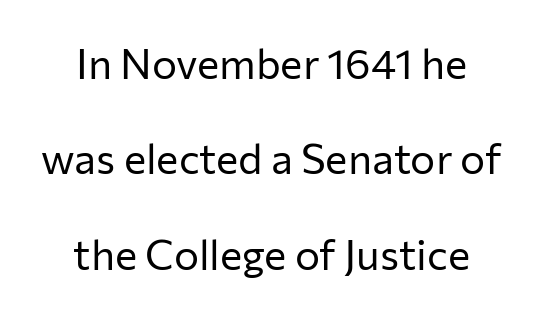
Anything drawn beneath the words? Only blank space. Baseline-to-baseline distance is far greater than the letter height. The letters carry no serifs — their stems end cleanly without finishing strokes. Nobody touched the tracking dial on this one. Does the copy run flush right? No — it is centered line by line.
